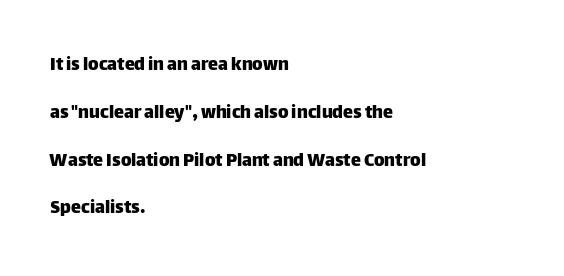
The image shows 20 px text type, upright; set left-aligned, loose line spacing (2.39x), normal letter spacing, not underlined.
